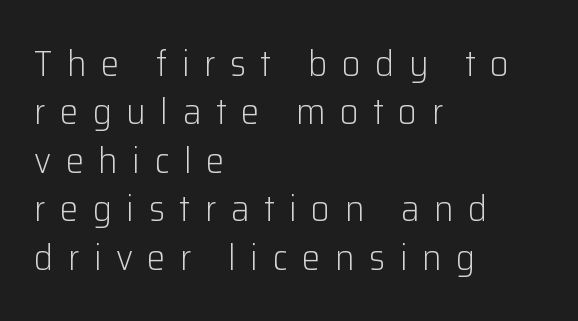
Any mark beneath the type? The region is blank. Character widths vary here, with narrow letters taking less room than wide ones. The horizontal fit of the characters is loose and conspicuously gappy. Line beginnings align vertically; line endings do not. How would I describe the line gaps? Plain and ordinary. Classification — sans serif.
